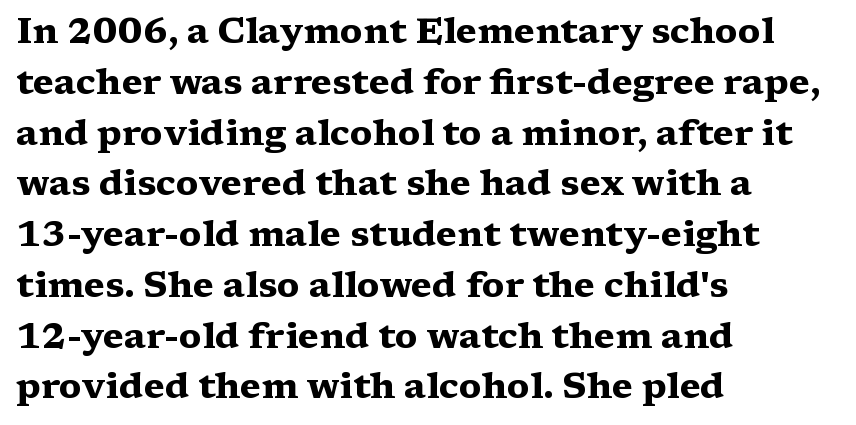
{"serif": "yes", "italic": "no", "bold": "yes", "weight": "heavy", "width": "wide", "stroke_contrast": "medium", "x_height": "medium", "monospaced": "no", "underline": "no", "align": "left", "line_spacing": "normal", "line_spacing_ratio": 1.41, "letter_spacing": "normal", "letter_spacing_em": 0.0, "glyph_px": 36}
